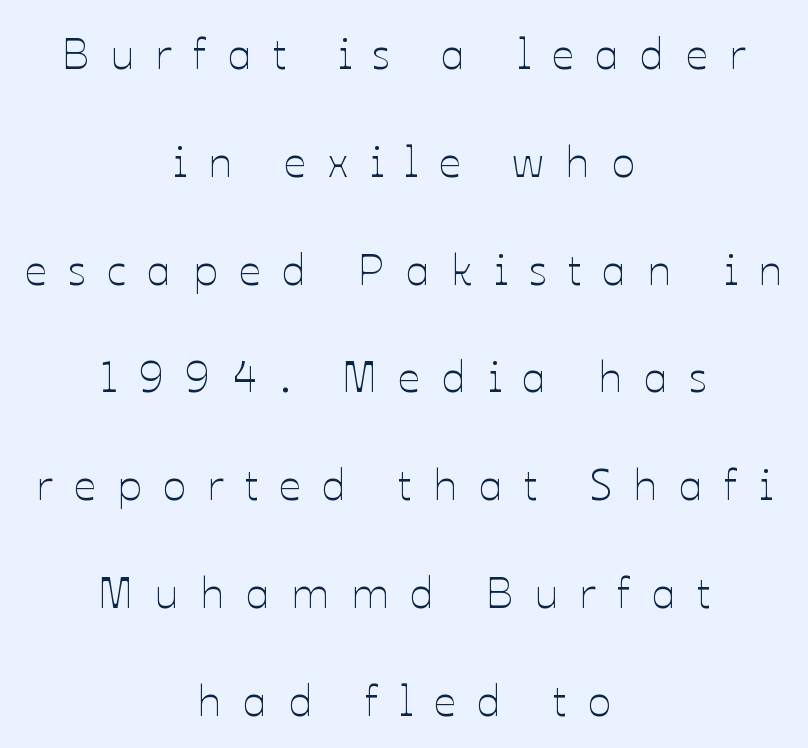
Think of a printed novel: that variable character pitch is what you see here. Short note: letters widely spaced. Lines of text with bare space underneath. This reads as an unemphasized weight, regular at the heaviest. Every stem runs plumb, perpendicular to the baseline. A great deal of white space separates one row of letters from the next.
